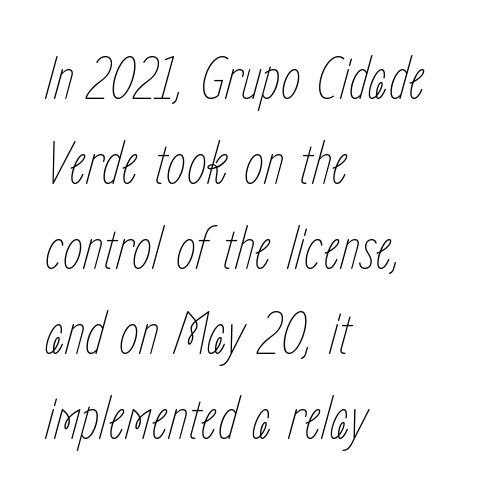
Q: Is the text bold? A: No.
Q: Is the text italic (slanted)? A: Yes, it leans right by about 15 degrees.
Q: Is the text underlined? A: No.
Q: How is the paragraph aligned? A: Left-aligned.
Q: Is the spacing between letters normal or unusually wide? A: Normal.
Q: Is the spacing between lines tight, normal or loose? A: Normal.
Q: Width (condensed, normal, or wide)? A: Condensed.
Q: Stroke contrast? A: Low.
Q: x-height? A: Medium.
Q: Monospaced? A: No.
